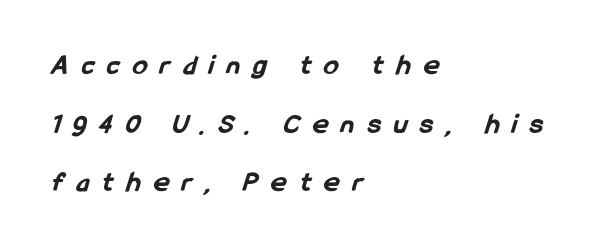
The image shows 29 px bold, condensed sans-serif type; set left-aligned, loose line spacing (2.02x), unusually wide letter spacing (+0.46 em), not underlined; low stroke contrast and a medium x-height.
